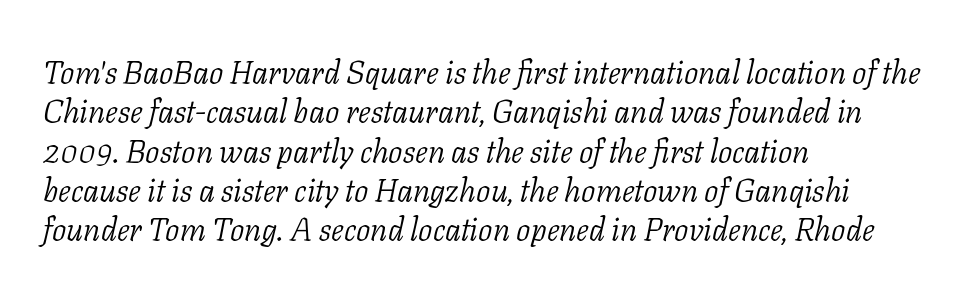
{"serif": "yes", "italic": "yes", "lean": "right", "slant_degrees": 11, "bold": "no", "weight": "light", "width": "normal", "stroke_contrast": "low", "x_height": "medium", "monospaced": "no", "underline": "no", "align": "left", "line_spacing_ratio": 1.23, "letter_spacing": "normal", "letter_spacing_em": 0.0, "glyph_px": 32}
